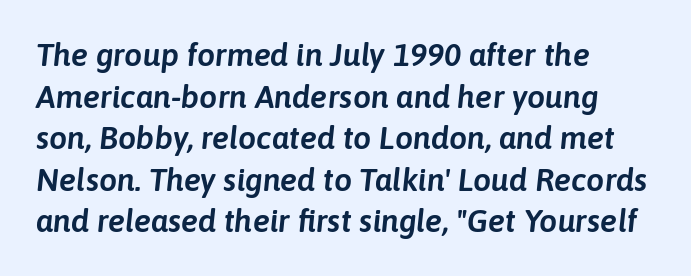
Q: Is the text italic (slanted)? A: Yes, it leans right by about 6 degrees.
Q: Is the text underlined? A: No.
Q: How is the paragraph aligned? A: Left-aligned.
Q: Is the spacing between letters normal or unusually wide? A: Normal.
Q: Is the spacing between lines tight, normal or loose? A: Normal.
Q: Width (condensed, normal, or wide)? A: Normal.
Q: Stroke contrast? A: Low.
Q: x-height? A: Medium.
Q: Monospaced? A: No.
